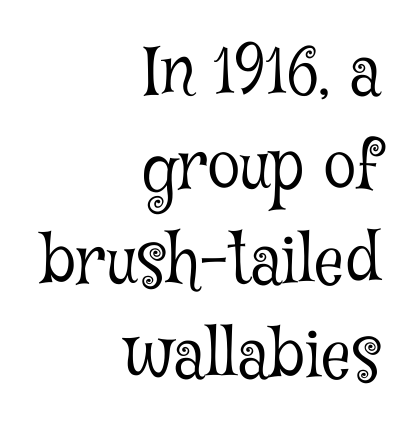
The image shows 66 px light, condensed serif type, upright; set right-aligned, normal line spacing (1.43x), normal letter spacing, not underlined; low stroke contrast and a medium x-height.
